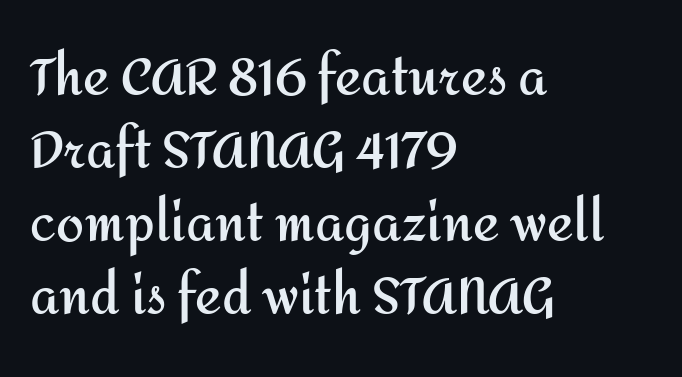
The image shows 50 px semibold sans-serif type, upright; set left-aligned, normal line spacing (1.46x), normal letter spacing, not underlined; medium stroke contrast and a medium x-height.
